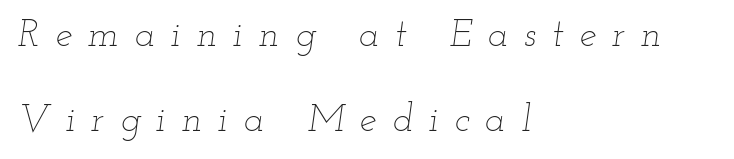
Q: Is the text bold? A: No.
Q: Is the text italic (slanted)? A: Yes, it leans right by about 12 degrees.
Q: Is the text underlined? A: No.
Q: How is the paragraph aligned? A: Left-aligned.
Q: Is the spacing between letters normal or unusually wide? A: Unusually wide.
Q: Is the spacing between lines tight, normal or loose? A: Loose.
Q: Width (condensed, normal, or wide)? A: Wide.
Q: Stroke contrast? A: Low.
Q: x-height? A: Small.
Q: Monospaced? A: No.
